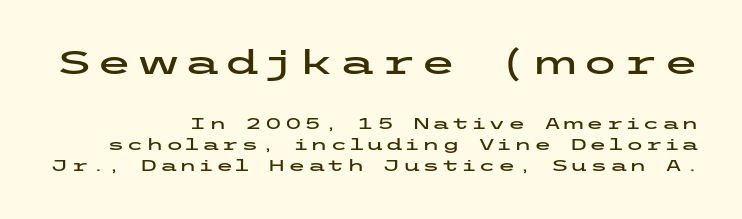
Q: Is the text italic (slanted)? A: No, it is upright.
Q: Is the typeface a serif or a sans-serif typeface? A: Sans-serif.
Q: Is the text underlined? A: No.
Q: How is the paragraph aligned? A: Right-aligned.
Q: Is the spacing between lines tight, normal or loose? A: Normal.
Q: Which block of text is set in a larger size, the first (top) or the second (bottom)? A: The first (top) one.
Q: Width (condensed, normal, or wide)? A: Wide.
Q: Stroke contrast? A: Low.
Q: x-height? A: Medium.
